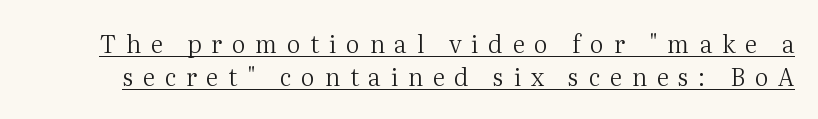
The image shows 24 px text type, upright; set normal line spacing (1.38x), unusually wide letter spacing (+0.41 em), underlined.
